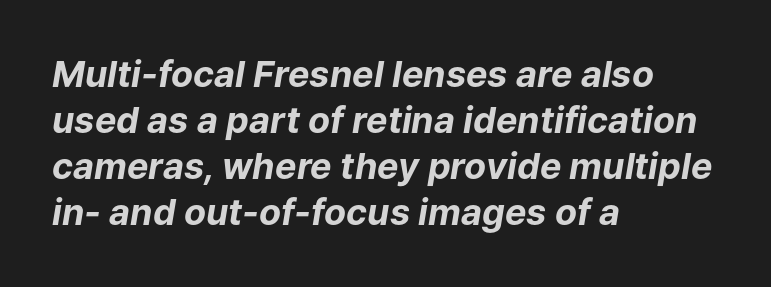
The image shows 36 px bold type, italic (leaning right); set left-aligned, normal line spacing (1.28x), normal letter spacing, not underlined; low stroke contrast and a medium x-height.
